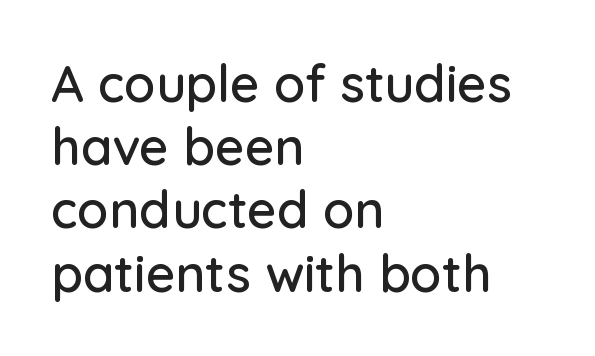
The image shows 51 px sans-serif type, upright; set left-aligned, line spacing 1.24x, normal letter spacing, not underlined; low stroke contrast and a medium x-height.
